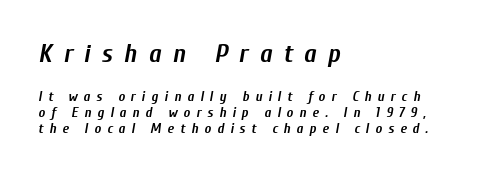
Q: Is the text bold? A: Yes.
Q: Is the text italic (slanted)? A: Yes, it leans right by about 10 degrees.
Q: Is the text underlined? A: No.
Q: How is the paragraph aligned? A: Left-aligned.
Q: Is the spacing between letters normal or unusually wide? A: Unusually wide.
Q: Is the spacing between lines tight, normal or loose? A: Tight.
Q: Which block of text is set in a larger size, the first (top) or the second (bottom)? A: The first (top) one.
